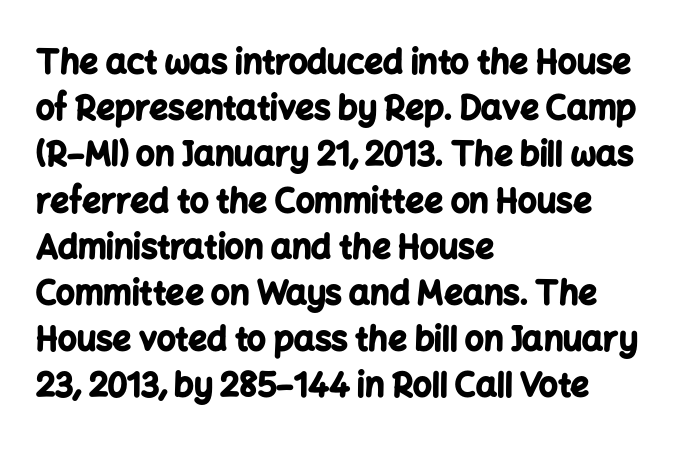
The image shows 33 px bold sans-serif type, upright; set left-aligned, normal line spacing (1.4x), normal letter spacing, not underlined; low stroke contrast and a medium x-height.
